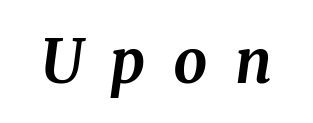
The image shows 60 px bold serif type, italic (leaning right); set unusually wide letter spacing (+0.46 em), not underlined; medium stroke contrast and a medium x-height.
